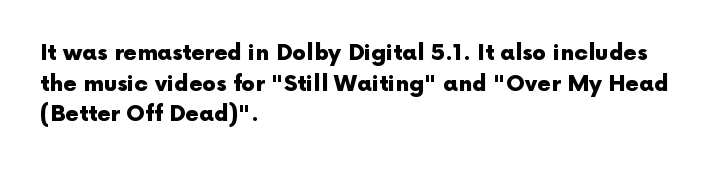
If you drew a line through each stem, it would be perfectly vertical. A normal amount of white space separates one row of letters from the next. Unmarked baselines from the first word to the last. Pretty heavy lettering here — definitely bold. The paragraph has a hard left edge and a soft right edge. These lines keep a tight, regular rhythm from letter to letter.
